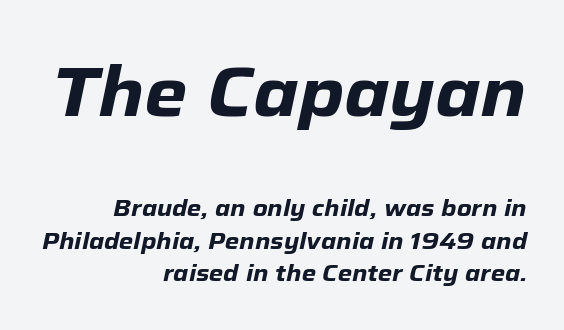
Q: Is the text bold? A: Yes.
Q: Is the text italic (slanted)? A: Yes, it leans right by about 12 degrees.
Q: Is the text underlined? A: No.
Q: How is the paragraph aligned? A: Right-aligned.
Q: Is the spacing between letters normal or unusually wide? A: Normal.
Q: Is the spacing between lines tight, normal or loose? A: Normal.
Q: Which block of text is set in a larger size, the first (top) or the second (bottom)? A: The first (top) one.
Q: Width (condensed, normal, or wide)? A: Normal.
Q: Stroke contrast? A: Low.
Q: x-height? A: Medium.
Q: Monospaced? A: No.
